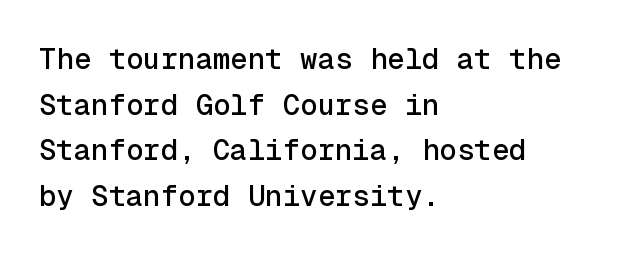
The image shows 29 px sans-serif type, upright, monospaced; set left-aligned, normal line spacing (1.57x), normal letter spacing, not underlined; a medium x-height.
